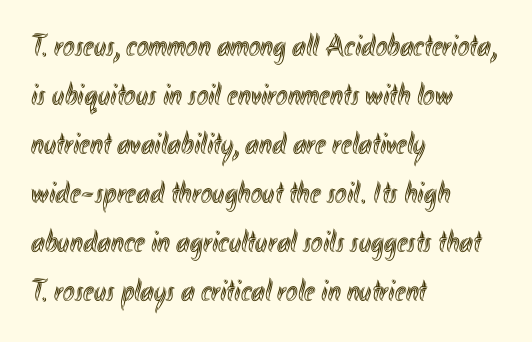
If you measured baseline to baseline, you'd find a middling distance. A typesetter would call this zero additional tracking. Is this a fixed-width face? No — the glyphs have proportional, varying widths. Alignment: flush left.
